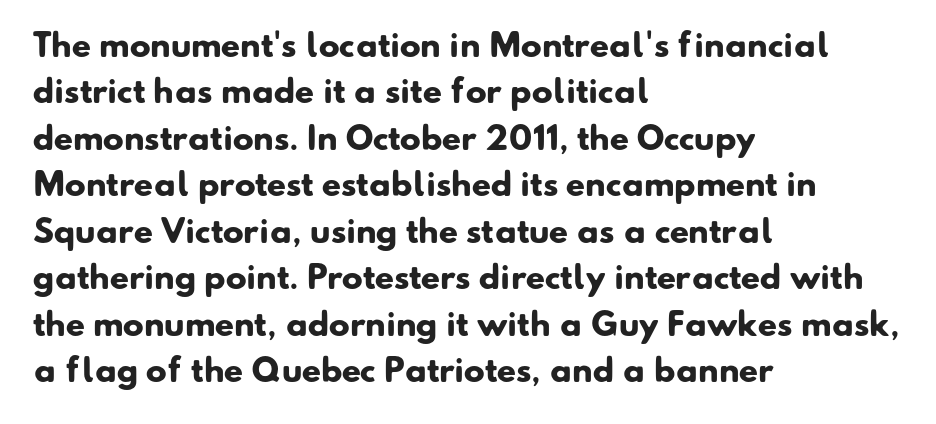
{"serif": "no", "bold": "yes", "weight": "heavy", "width": "normal", "stroke_contrast": "low", "x_height": "small", "monospaced": "no", "underline": "no", "align": "left", "line_spacing": "normal", "line_spacing_ratio": 1.5, "letter_spacing": "normal", "letter_spacing_em": 0.0, "glyph_px": 31}
